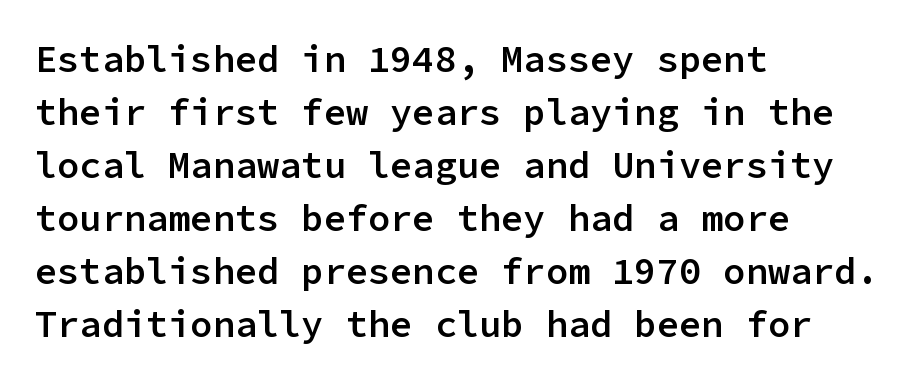
Q: Is the text bold? A: Semi-bold.
Q: Is the text italic (slanted)? A: No, it is upright.
Q: Is the typeface a serif or a sans-serif typeface? A: Sans-serif.
Q: Is the text underlined? A: No.
Q: How is the paragraph aligned? A: Left-aligned.
Q: Is the spacing between letters normal or unusually wide? A: Normal.
Q: Is the spacing between lines tight, normal or loose? A: Normal.
Q: Width (condensed, normal, or wide)? A: Normal.
Q: Stroke contrast? A: Low.
Q: x-height? A: Medium.
Q: Monospaced? A: Yes.
